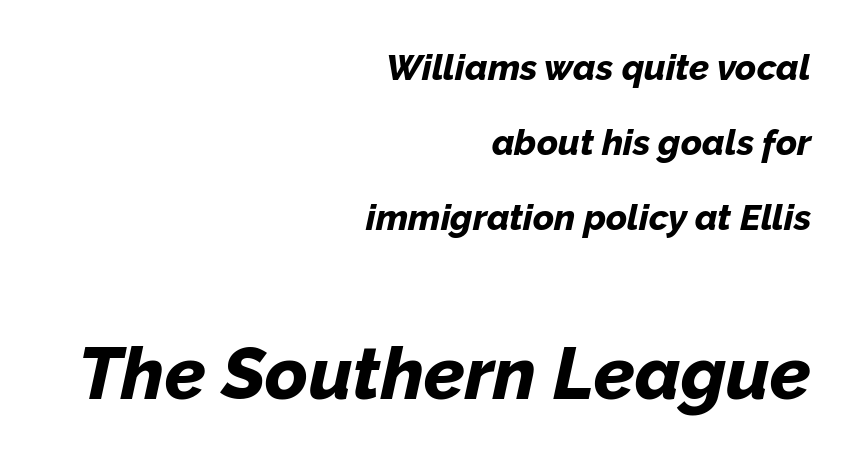
{"italic": "yes", "lean": "right", "slant_degrees": 12, "bold": "yes", "weight": "bold", "width": "normal", "stroke_contrast": "low", "x_height": "medium", "monospaced": "no", "underline": "no", "align": "right", "line_spacing": "loose", "line_spacing_ratio": 2.09, "letter_spacing": "normal", "letter_spacing_em": 0.0, "larger_block": "second", "size_ratio": 2.03, "glyph_px": 73}
